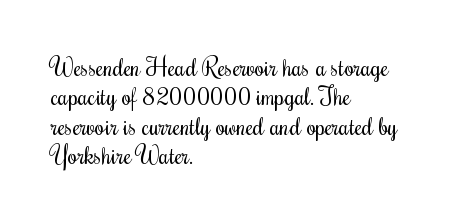
The image shows 24 px text type; set left-aligned, line spacing 1.22x, normal letter spacing, not underlined.
